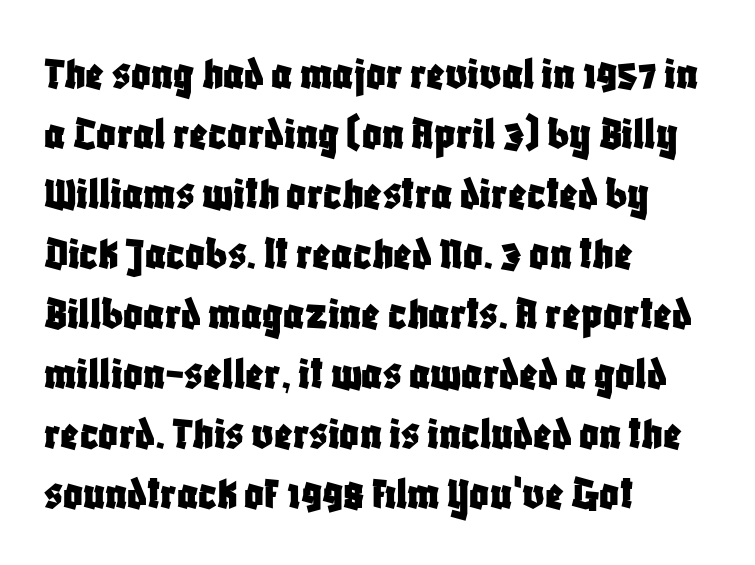
Q: Is the text italic (slanted)? A: No, it is upright.
Q: Is the typeface a serif or a sans-serif typeface? A: Sans-serif.
Q: Is the text underlined? A: No.
Q: How is the paragraph aligned? A: Left-aligned.
Q: Is the spacing between letters normal or unusually wide? A: Normal.
Q: Is the spacing between lines tight, normal or loose? A: Normal.
Q: Width (condensed, normal, or wide)? A: Condensed.
Q: Stroke contrast? A: Low.
Q: x-height? A: Large.
Q: Monospaced? A: No.
